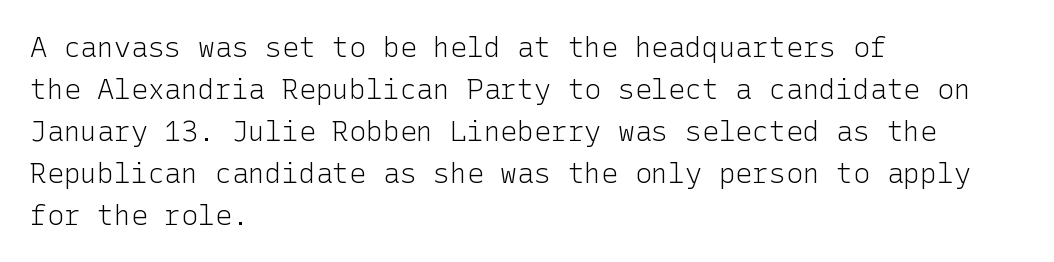
The type is set solid horizontally, with unmodified tracking. The font's upright variant was chosen for this text. The line-height multiplier appears to be the usual default. Examine the stroke ends and you'll find no serifs.
